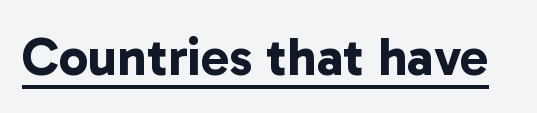
Q: Is the text bold? A: Yes.
Q: Is the typeface a serif or a sans-serif typeface? A: Sans-serif.
Q: Is the text underlined? A: Yes.
Q: Is the spacing between letters normal or unusually wide? A: Normal.
Q: Width (condensed, normal, or wide)? A: Normal.
Q: Stroke contrast? A: Low.
Q: x-height? A: Medium.
Q: Monospaced? A: No.
